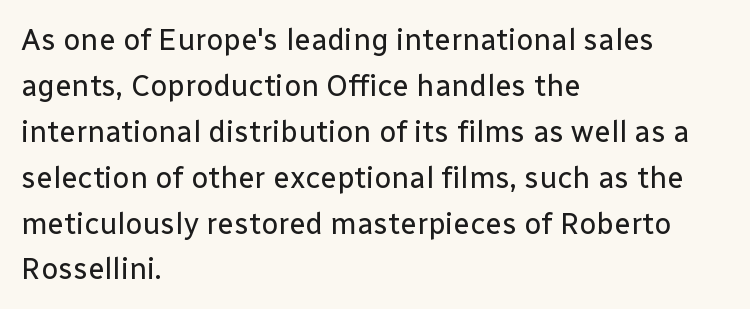
The image shows 30 px regular-weight sans-serif type, upright; set left-aligned, normal line spacing (1.53x), normal letter spacing, not underlined; low stroke contrast and a medium x-height.
